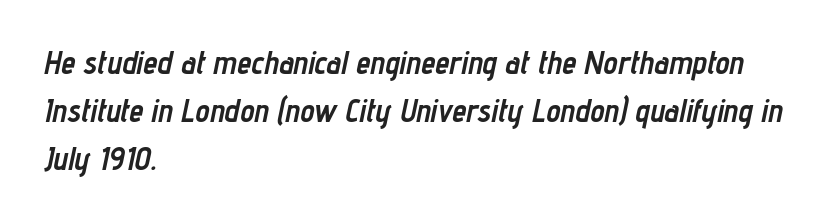
Is this a fixed-width face? No — the glyphs have proportional, varying widths. The line texture is even and compact thanks to regular tracking. The rendering applies a slant to the glyphs. Does the leading feel generous? No, just average. The lines in this sample share a left origin and differ only in where they stop.
